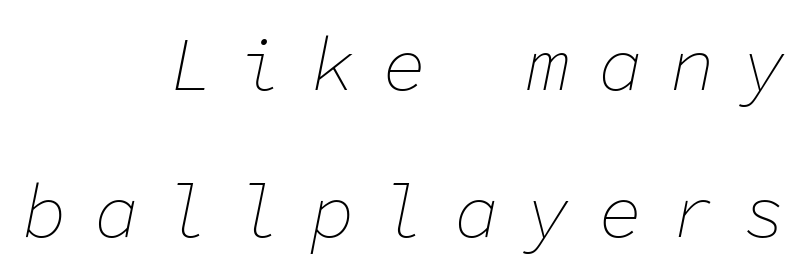
These lines are rendered in a fixed-pitch font. Heft: none added — not bold. Words float on clear page, feet unadorned. Reading down the block, your eye finds every line finishing at a fixed right position.
